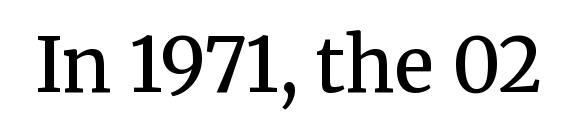
Q: Is the text bold? A: Semi-bold.
Q: Is the text italic (slanted)? A: No, it is upright.
Q: Is the typeface a serif or a sans-serif typeface? A: Serif.
Q: Is the text underlined? A: No.
Q: Is the spacing between letters normal or unusually wide? A: Normal.
Q: Width (condensed, normal, or wide)? A: Normal.
Q: Stroke contrast? A: Medium.
Q: x-height? A: Medium.
Q: Monospaced? A: No.
